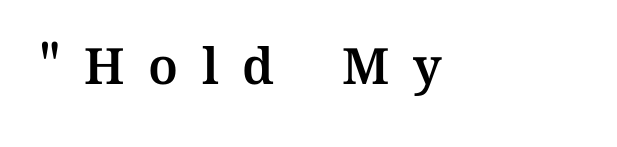
The image shows 50 px text type, upright; set left-aligned, unusually wide letter spacing (+0.47 em), not underlined; medium stroke contrast and a medium x-height.
